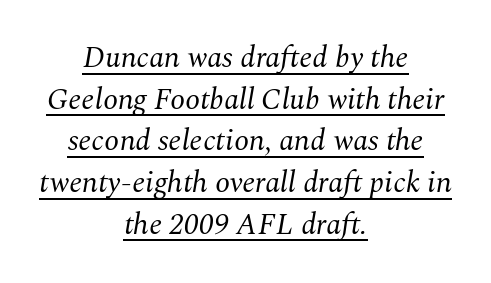
The image shows 30 px regular-weight serif type, italic (leaning right); set centered, normal line spacing (1.39x), normal letter spacing, underlined; medium stroke contrast and a medium x-height.
